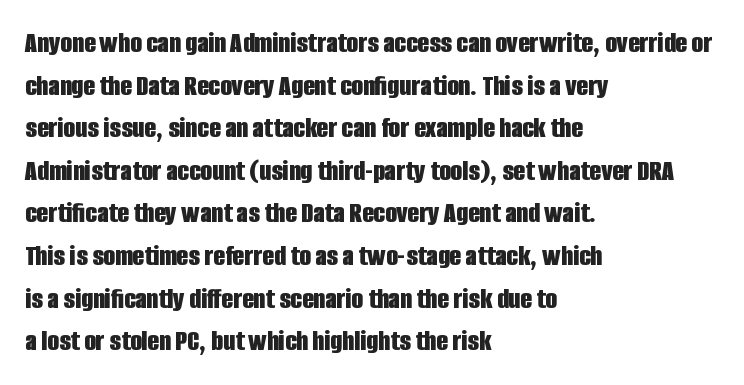
Just letters on the line, the space beneath them empty. Looks like regular typesetting: each glyph gets only the width it needs. Type style note: lacks serifs. The vertical gap from one line to the next is medium. The letters are bold, with thick, heavy strokes. If you drew a ruler down the left edge, every line would touch it.
